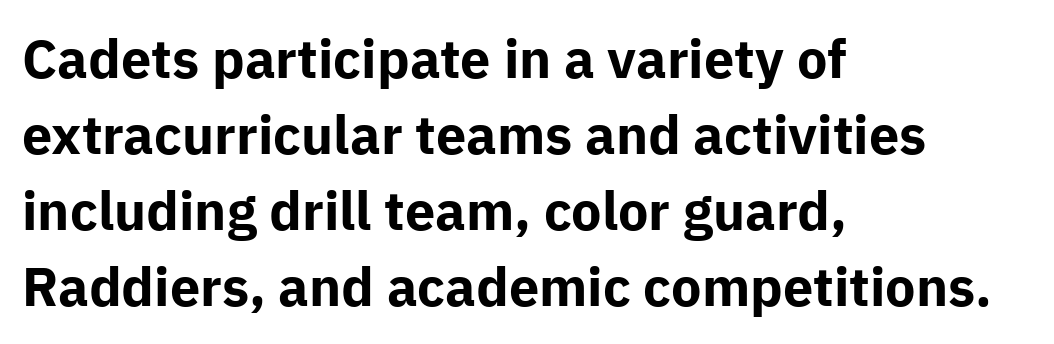
Q: Is the text bold? A: Yes.
Q: Is the text italic (slanted)? A: No, it is upright.
Q: Is the typeface a serif or a sans-serif typeface? A: Sans-serif.
Q: Is the text underlined? A: No.
Q: How is the paragraph aligned? A: Left-aligned.
Q: Is the spacing between letters normal or unusually wide? A: Normal.
Q: Is the spacing between lines tight, normal or loose? A: Normal.
Q: Width (condensed, normal, or wide)? A: Normal.
Q: Stroke contrast? A: Low.
Q: x-height? A: Medium.
Q: Monospaced? A: No.
